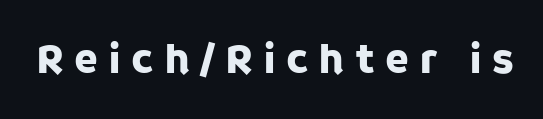
The image shows 43 px sans-serif type, upright; set unusually wide letter spacing (+0.25 em), not underlined; low stroke contrast and a large x-height.
